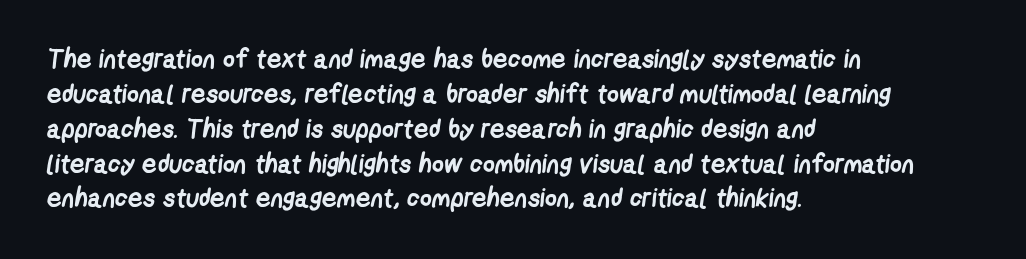
The image shows 26 px bold type; set left-aligned, normal line spacing (1.34x), normal letter spacing, not underlined.
